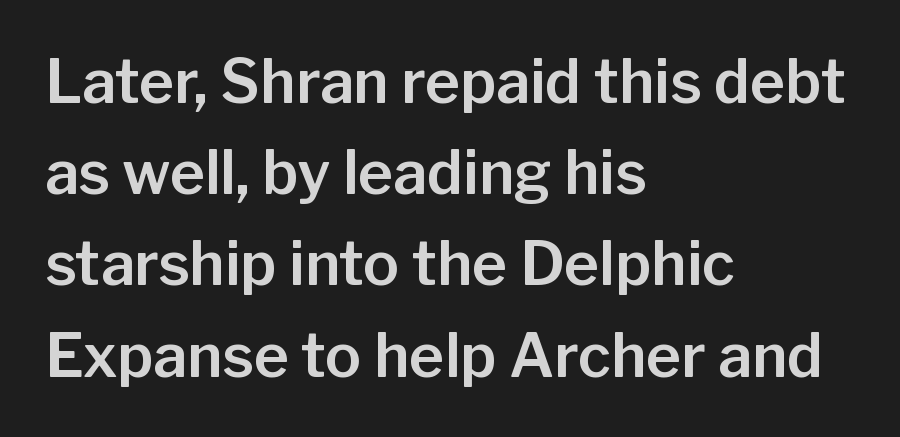
Nobody touched the tracking dial on this one. Unlike italic type, these characters show no tilt at all. Does the type have serifs? No, each stem ends abruptly. Note the varied advance widths — an 'i' is clearly narrower than an 'm'. This sample is left-justified, so line endings fall wherever the words run out.
